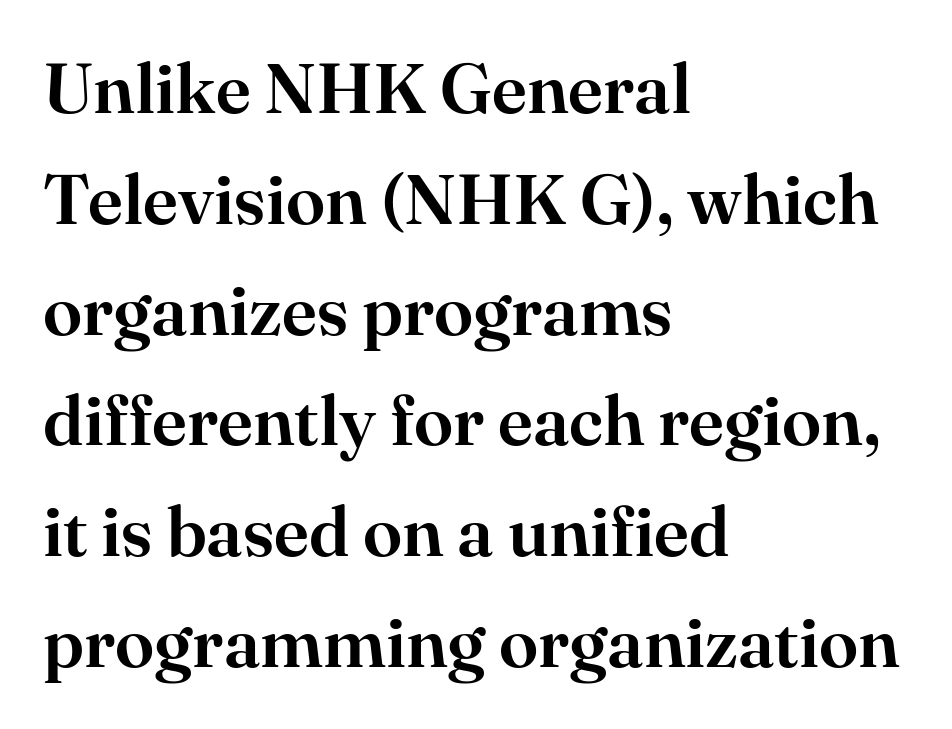
{"serif": "yes", "italic": "no", "width": "normal", "stroke_contrast": "high", "x_height": "small", "monospaced": "no", "underline": "no", "align": "left", "line_spacing": "normal", "line_spacing_ratio": 1.56, "letter_spacing": "normal", "letter_spacing_em": 0.0, "glyph_px": 71}
